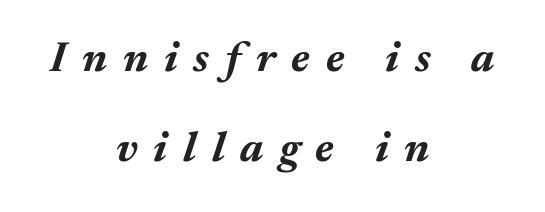
{"italic": "yes", "lean": "right", "slant_degrees": 17, "bold": "yes", "weight": "bold", "width": "normal", "stroke_contrast": "medium", "x_height": "medium", "monospaced": "no", "underline": "no", "align": "center", "line_spacing": "loose", "line_spacing_ratio": 2.09, "letter_spacing": "wide", "letter_spacing_em": 0.37, "glyph_px": 43}
